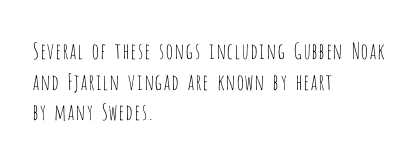
{"italic": "no", "bold": "no", "underline": "no", "align": "left", "line_spacing": "normal", "line_spacing_ratio": 1.39, "letter_spacing": "normal", "letter_spacing_em": 0.0, "glyph_px": 22}
